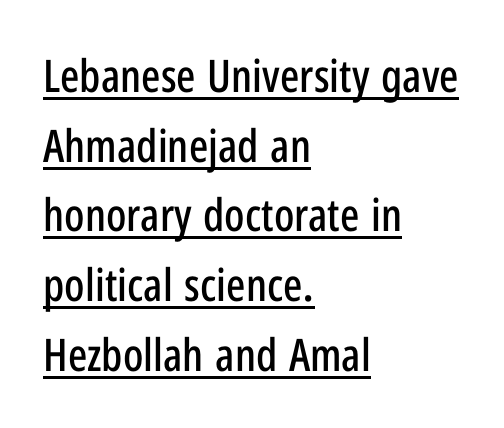
Notice how the stems are strictly vertical — no italics here. In terms of letterform style, serifs are entirely absent. If you drew a ruler down the left edge, every line would touch it. Vertical spacing — default. Does a line run under the words? Yes, clearly.
